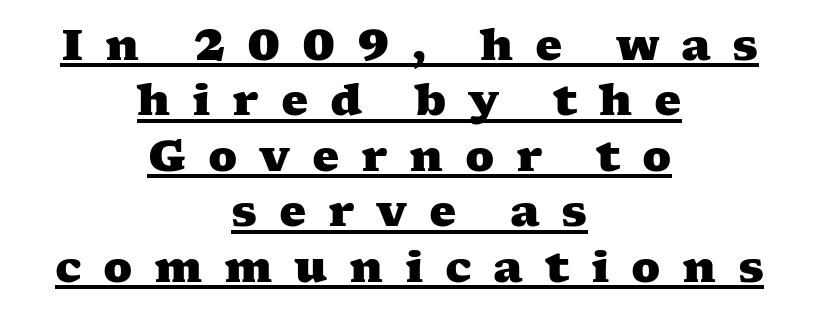
The image shows 43 px heavy, wide serif type; set centered, normal line spacing (1.29x), unusually wide letter spacing (+0.5 em), underlined; medium stroke contrast and a medium x-height.
